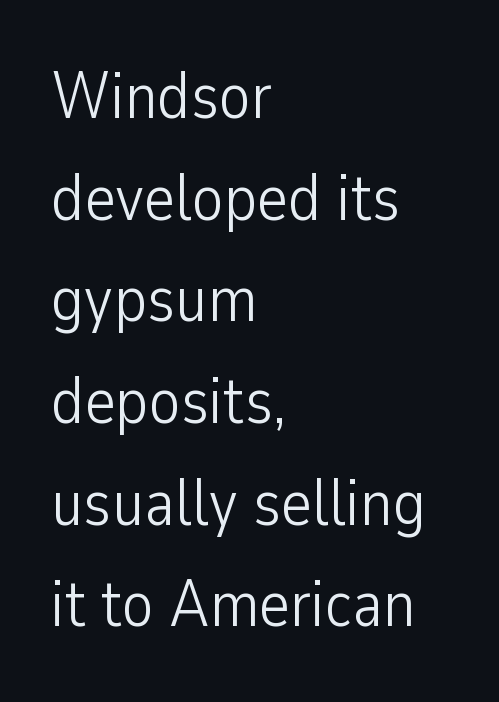
The image shows 66 px light, condensed sans-serif type, upright; set left-aligned, normal line spacing (1.54x), normal letter spacing, not underlined; low stroke contrast and a medium x-height.
